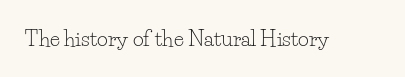
The passage shown is not underscored anywhere. The font's upright variant was chosen for this text. Stems here are at most as thick as an everyday book face. Observe the ordinary spacing: letters are neighbours, not strangers.
